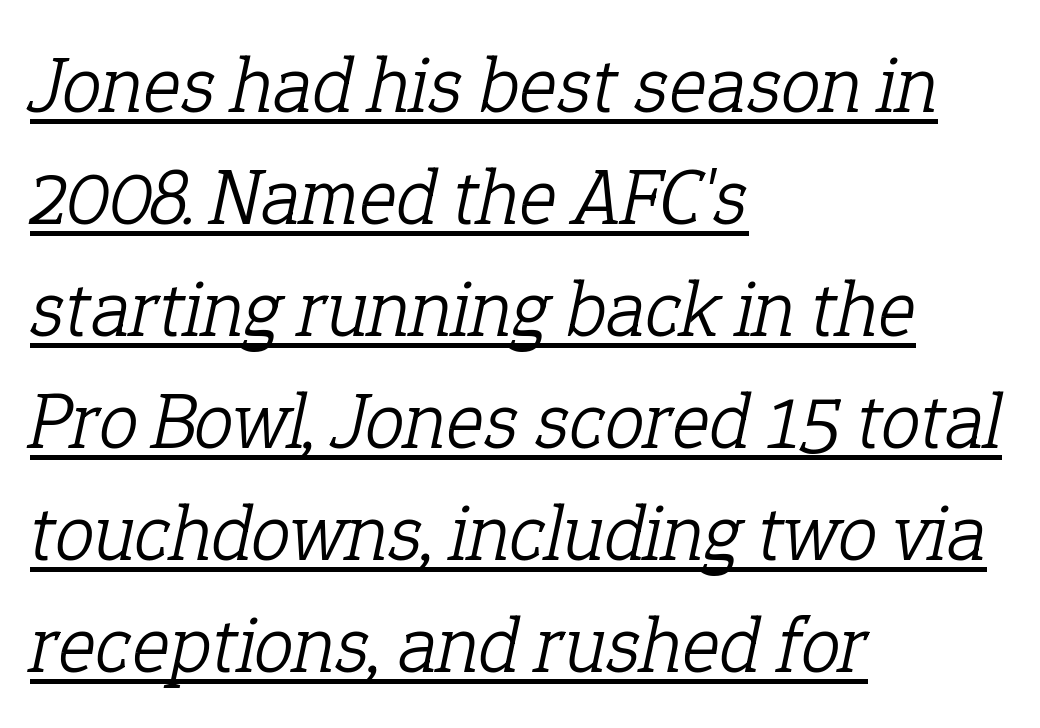
Q: Is the text bold? A: No.
Q: Is the text italic (slanted)? A: Yes, it leans right by about 12 degrees.
Q: Is the typeface a serif or a sans-serif typeface? A: Serif.
Q: Is the text underlined? A: Yes.
Q: How is the paragraph aligned? A: Left-aligned.
Q: Is the spacing between letters normal or unusually wide? A: Normal.
Q: Is the spacing between lines tight, normal or loose? A: Normal.
Q: Width (condensed, normal, or wide)? A: Normal.
Q: Stroke contrast? A: Low.
Q: x-height? A: Medium.
Q: Monospaced? A: No.
